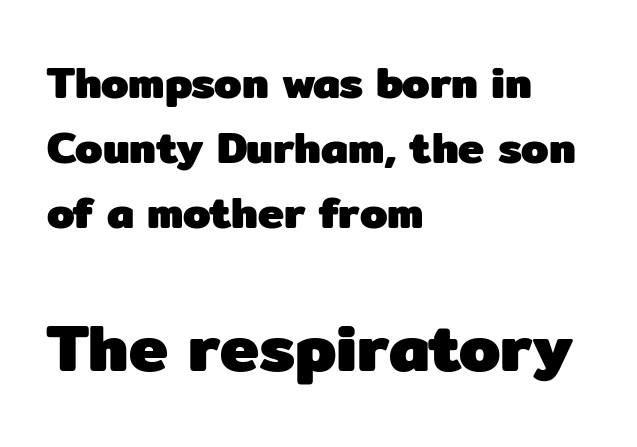
Descender tails drop into unmarked territory. The lettering holds an erect, upright posture throughout. Words appear dense and cohesive because spacing is normal. Stroke thickness is high; the sample reads as a true bold. You could not count columns in this text — the font is proportionally spaced.
